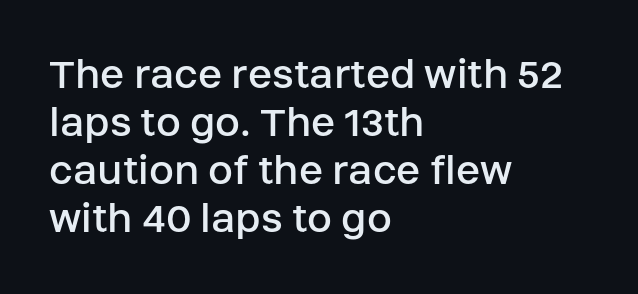
Q: Is the text bold? A: No.
Q: Is the text italic (slanted)? A: No, it is upright.
Q: Is the typeface a serif or a sans-serif typeface? A: Sans-serif.
Q: Is the text underlined? A: No.
Q: How is the paragraph aligned? A: Left-aligned.
Q: Is the spacing between letters normal or unusually wide? A: Normal.
Q: Is the spacing between lines tight, normal or loose? A: Tight.
Q: Width (condensed, normal, or wide)? A: Normal.
Q: Stroke contrast? A: Low.
Q: x-height? A: Large.
Q: Monospaced? A: No.
